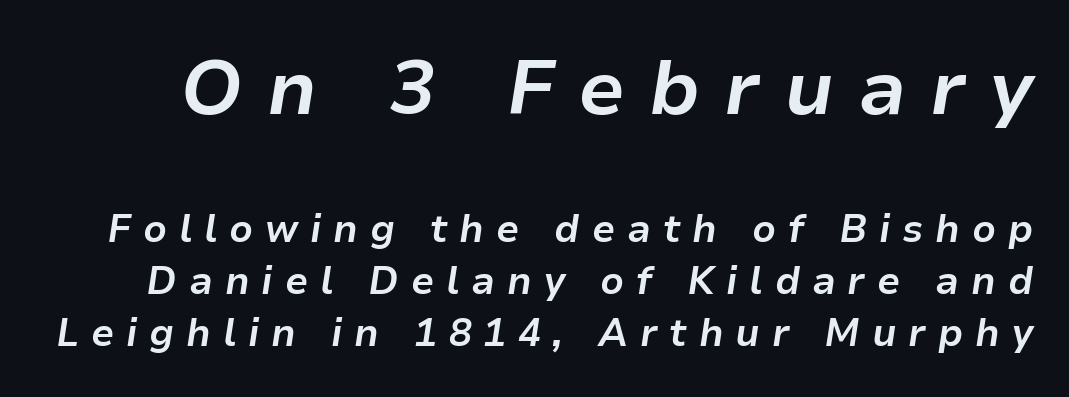
The image shows 77 px bold type, italic (leaning right); set normal line spacing (1.37x), unusually wide letter spacing (+0.31 em), not underlined; the first (top) block is 2.03x larger; low stroke contrast and a medium x-height.
